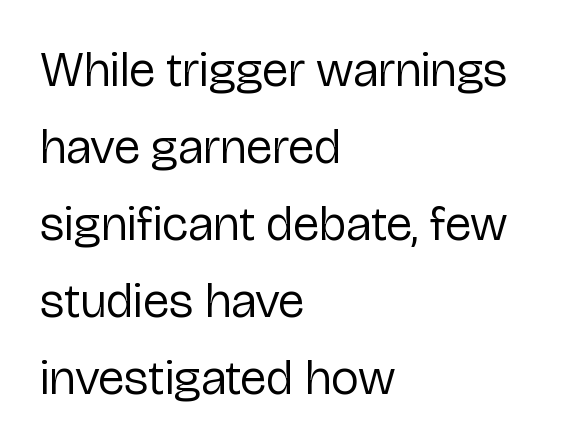
Short and long lines alike share a common starting point at left. A typesetter would mark this as roman, not italic. Weight: regular or lighter. The lines sit at an ordinary, default distance from one another. These lines are rendered in a variable-pitch font. In terms of letterform style, serifs are entirely absent.
